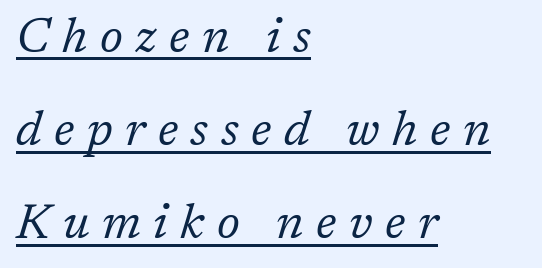
The image shows 48 px regular-weight serif type, italic (leaning right); set left-aligned, loose line spacing (1.94x), unusually wide letter spacing (+0.26 em), underlined; low stroke contrast and a medium x-height.
